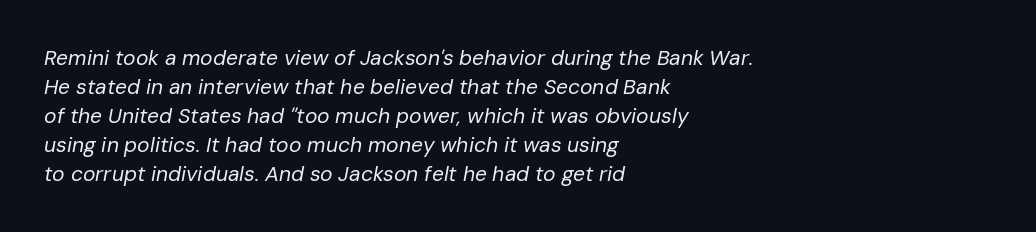
The image shows 21 px text type, italic (leaning right); set left-aligned, normal line spacing (1.38x), normal letter spacing, not underlined.
